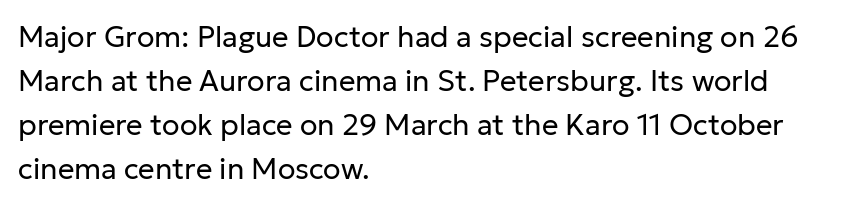
Q: Is the text bold? A: No.
Q: Is the text italic (slanted)? A: No, it is upright.
Q: Is the typeface a serif or a sans-serif typeface? A: Sans-serif.
Q: Is the text underlined? A: No.
Q: How is the paragraph aligned? A: Left-aligned.
Q: Is the spacing between letters normal or unusually wide? A: Normal.
Q: Is the spacing between lines tight, normal or loose? A: Normal.
Q: Width (condensed, normal, or wide)? A: Normal.
Q: Stroke contrast? A: Low.
Q: x-height? A: Medium.
Q: Monospaced? A: No.
